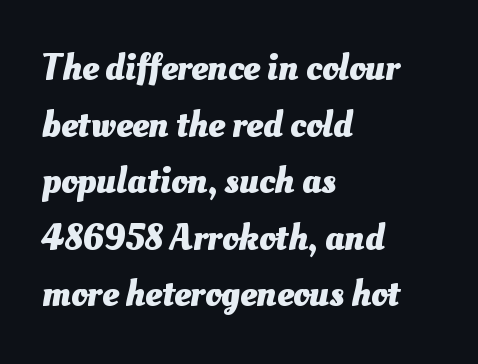
Q: Is the text bold? A: Yes.
Q: Is the text underlined? A: No.
Q: How is the paragraph aligned? A: Left-aligned.
Q: Is the spacing between letters normal or unusually wide? A: Normal.
Q: Is the spacing between lines tight, normal or loose? A: Normal.
Q: Width (condensed, normal, or wide)? A: Normal.
Q: Stroke contrast? A: Medium.
Q: x-height? A: Small.
Q: Monospaced? A: No.
